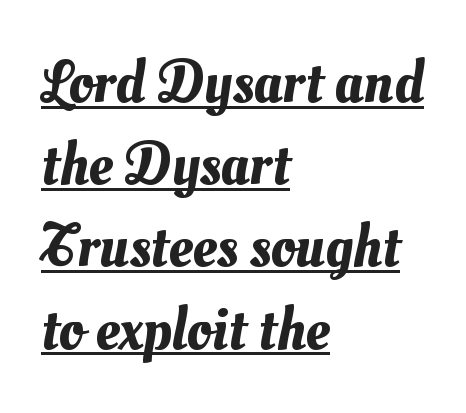
{"width": "normal", "stroke_contrast": "medium", "x_height": "small", "monospaced": "no", "underline": "yes", "align": "left", "line_spacing": "normal", "line_spacing_ratio": 1.37, "letter_spacing": "normal", "letter_spacing_em": 0.0, "glyph_px": 60}
